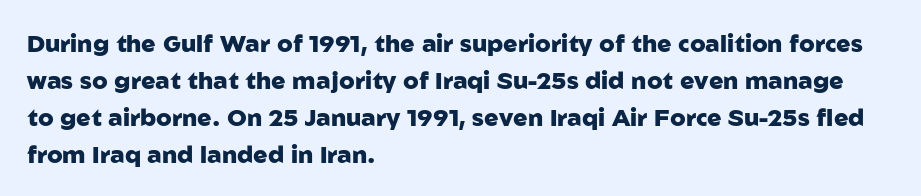
These lines sit exactly where default settings would place them. Descenders are the only things crossing below the line. As a designer I'd log this as weight 700, bold. Where is the straight margin? On the left. The axis of the letterforms is exactly vertical. No extra tracking has been applied to these lines.
